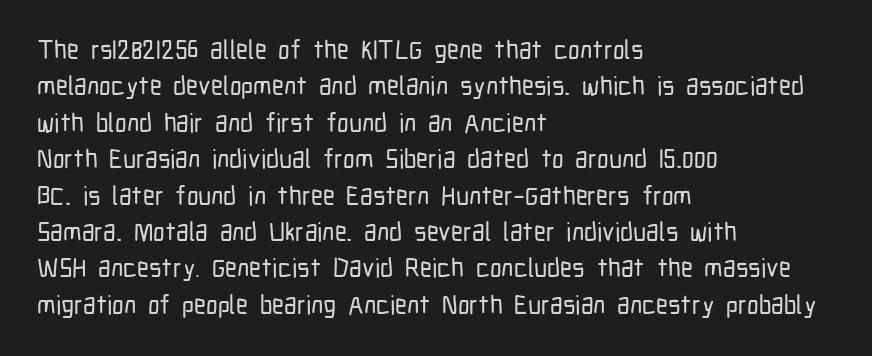
The image shows 26 px text type, upright; set left-aligned, normal line spacing (1.4x), normal letter spacing, not underlined.
